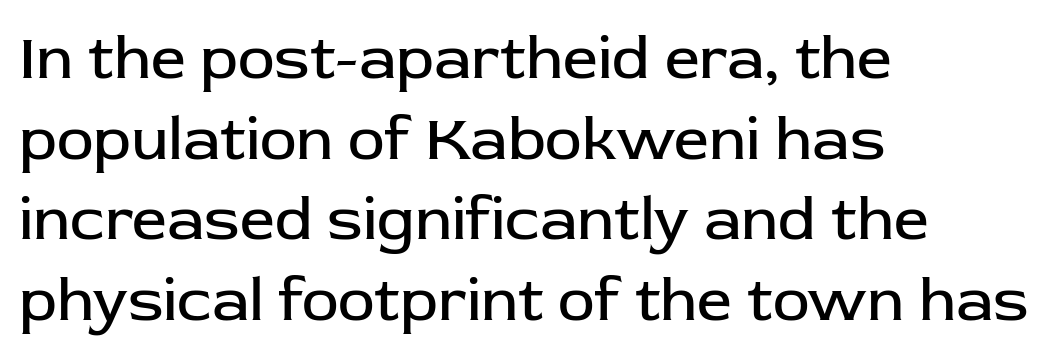
{"serif": "no", "italic": "no", "bold": "no", "weight": "regular", "width": "normal", "stroke_contrast": "low", "x_height": "medium", "monospaced": "no", "underline": "no", "align": "left", "line_spacing": "normal", "line_spacing_ratio": 1.3, "letter_spacing": "normal", "letter_spacing_em": 0.0, "glyph_px": 62}
